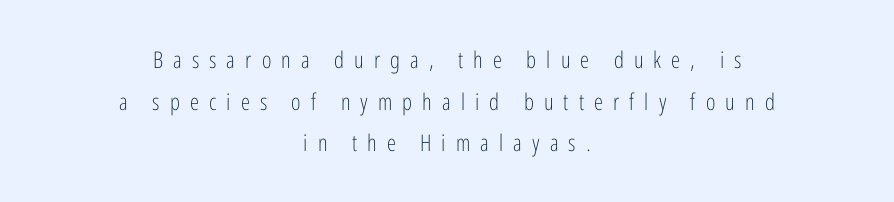
The image shows 23 px text type, upright; set centered, line spacing 1.81x, unusually wide letter spacing (+0.44 em), not underlined.
